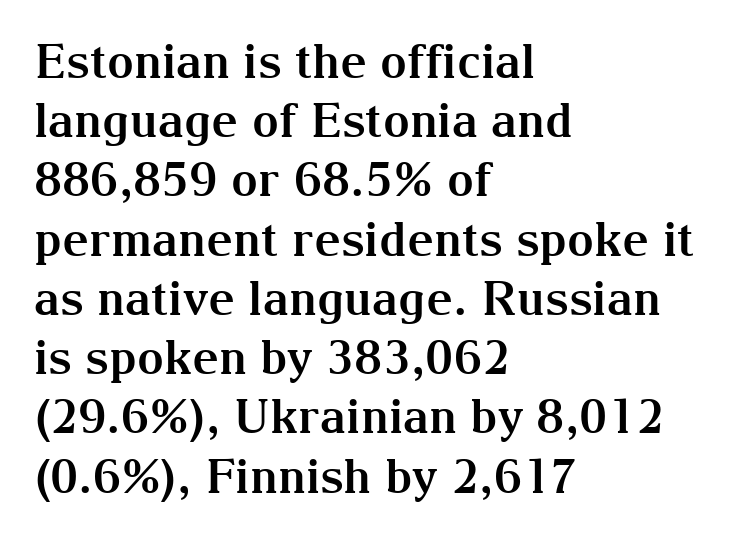
The image shows 47 px bold serif type, upright; set left-aligned, normal line spacing (1.26x), normal letter spacing, not underlined; medium stroke contrast and a medium x-height.
